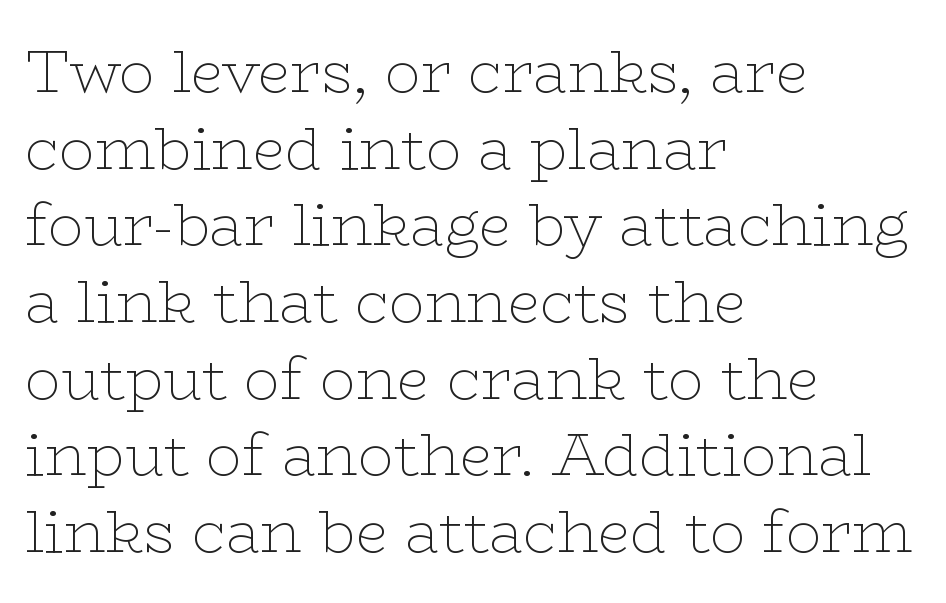
The rendering uses natural spacing where letterforms have individual widths. Posture: upright roman. Honestly, there is no underline to notice here at all. Visually the block forms a straight wall on the left and a jagged coastline on the right.
